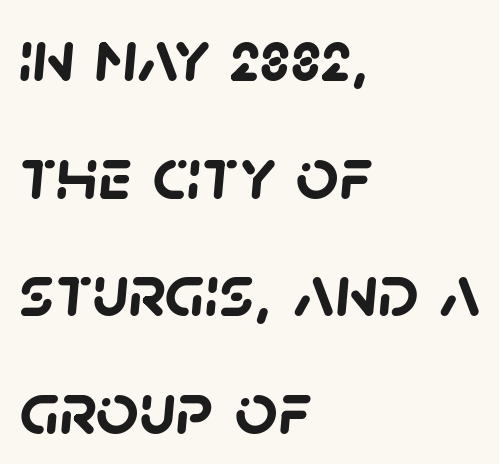
Q: Is the text bold? A: Yes.
Q: Is the typeface a serif or a sans-serif typeface? A: Sans-serif.
Q: Is the text underlined? A: No.
Q: How is the paragraph aligned? A: Left-aligned.
Q: Is the spacing between letters normal or unusually wide? A: Normal.
Q: Is the spacing between lines tight, normal or loose? A: Normal.
Q: Width (condensed, normal, or wide)? A: Normal.
Q: Stroke contrast? A: Low.
Q: x-height? A: Large.
Q: Monospaced? A: No.
